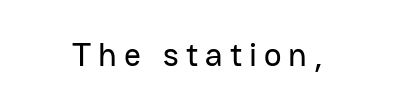
Looks like regular typesetting: each glyph gets only the width it needs. Substantial extra tracking has been applied to these lines. Anything drawn beneath the words? Only blank space. The lettering holds an erect, upright posture throughout.
